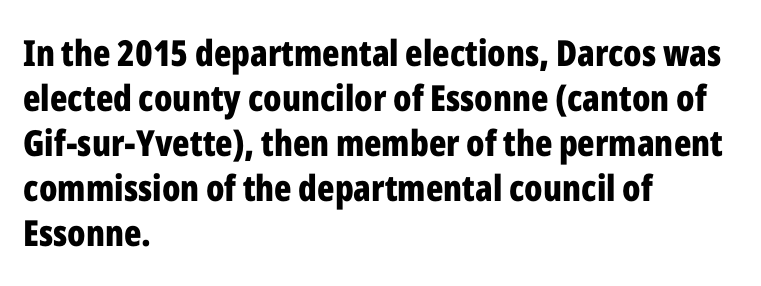
The letters sit at their default tracking, neither squeezed nor spread. Spacing verdict: proportional, widths tailored to each character. The compositor pushed each line to the left boundary. The block of text has a typical density, with ordinary space between rows. The strip under each line holds only bare page.
